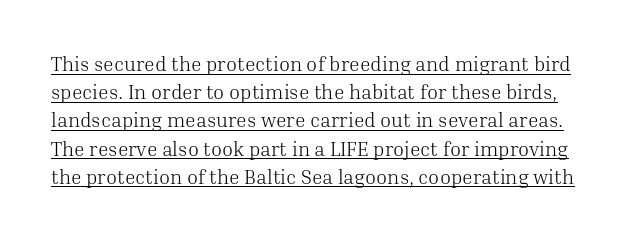
Q: Is the text bold? A: No.
Q: Is the text italic (slanted)? A: No, it is upright.
Q: Is the text underlined? A: Yes.
Q: Is the spacing between letters normal or unusually wide? A: Normal.
Q: Is the spacing between lines tight, normal or loose? A: Normal.
